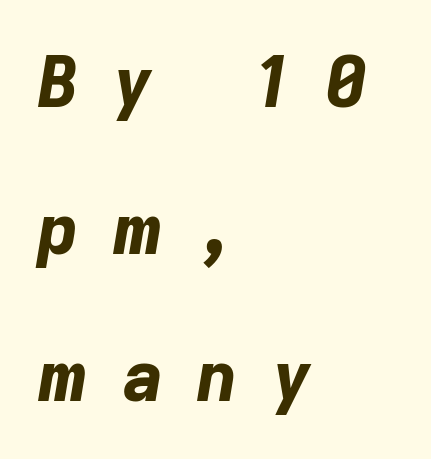
The image shows 70 px bold type, italic (leaning right); set left-aligned, loose line spacing (2.1x), unusually wide letter spacing (+0.49 em), not underlined; low stroke contrast and a medium x-height.
